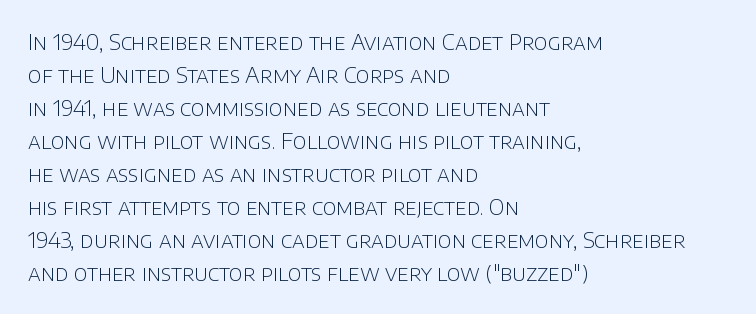
{"italic": "no", "bold": "no", "underline": "no", "align": "left", "line_spacing": "normal", "line_spacing_ratio": 1.57, "letter_spacing": "normal", "letter_spacing_em": 0.0, "glyph_px": 21}
